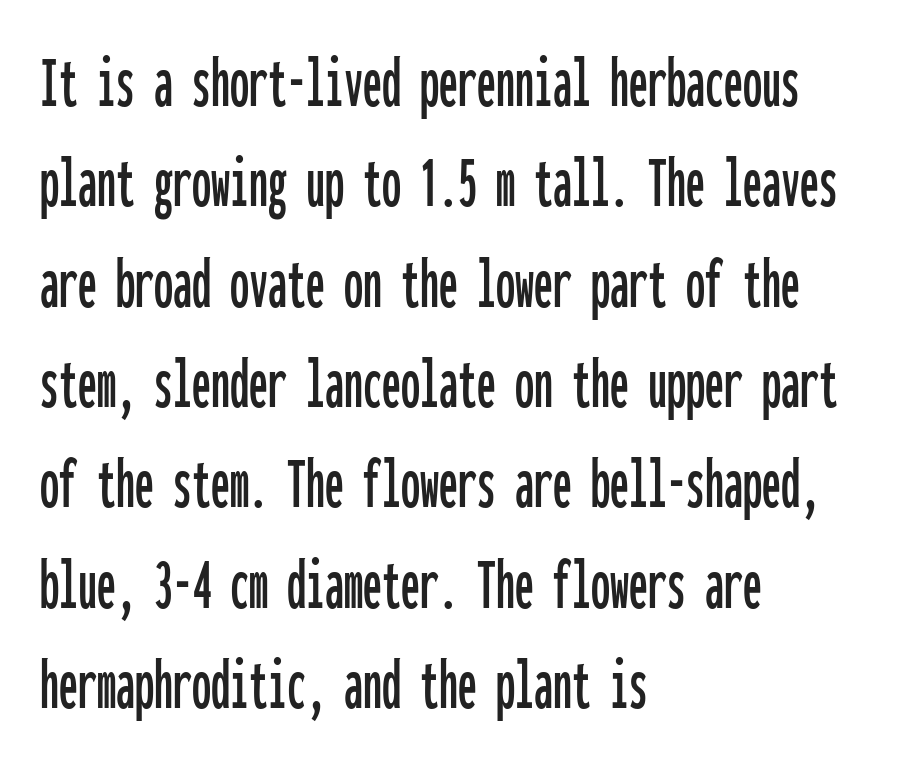
Q: Is the text italic (slanted)? A: No, it is upright.
Q: Is the typeface a serif or a sans-serif typeface? A: Sans-serif.
Q: Is the text underlined? A: No.
Q: How is the paragraph aligned? A: Left-aligned.
Q: Is the spacing between letters normal or unusually wide? A: Normal.
Q: Is the spacing between lines tight, normal or loose? A: Normal.
Q: Width (condensed, normal, or wide)? A: Condensed.
Q: Stroke contrast? A: Low.
Q: x-height? A: Medium.
Q: Monospaced? A: Yes.
